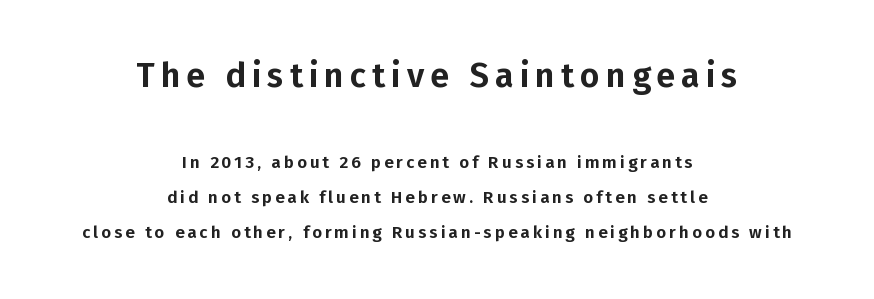
{"serif": "no", "italic": "no", "width": "normal", "stroke_contrast": "low", "x_height": "medium", "monospaced": "no", "underline": "no", "align": "center", "line_spacing": "loose", "line_spacing_ratio": 2.06, "larger_block": "first", "size_ratio": 2.0, "glyph_px": 34}
